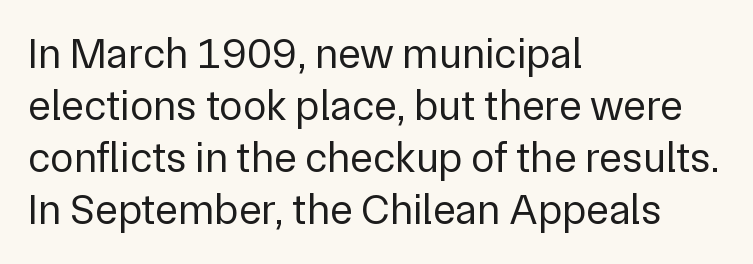
Q: Is the text bold? A: No.
Q: Is the text italic (slanted)? A: No, it is upright.
Q: Is the typeface a serif or a sans-serif typeface? A: Sans-serif.
Q: Is the text underlined? A: No.
Q: How is the paragraph aligned? A: Left-aligned.
Q: Is the spacing between letters normal or unusually wide? A: Normal.
Q: Width (condensed, normal, or wide)? A: Normal.
Q: Stroke contrast? A: Low.
Q: x-height? A: Medium.
Q: Monospaced? A: No.
